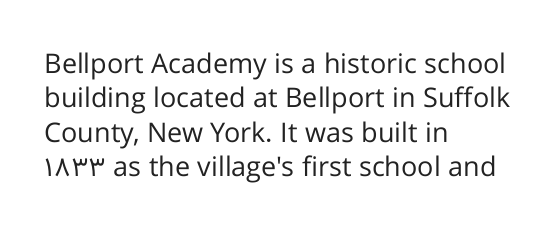
The letterforms sit at book weight or below. Honestly, the letter spacing is just normal — you wouldn't notice it. The type sits square on the baseline with zero lean. Unmarked baselines from the first word to the last. The text block is weighted toward the left margin, trailing off unevenly rightward. The designer left line spacing at the default.
